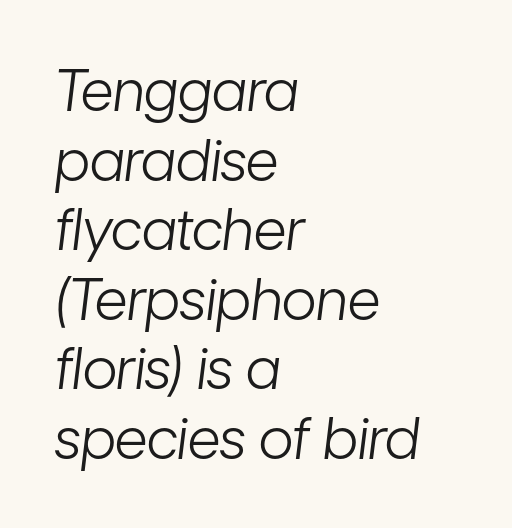
{"italic": "yes", "lean": "right", "slant_degrees": 7, "bold": "no", "weight": "light", "width": "condensed", "stroke_contrast": "low", "x_height": "medium", "monospaced": "no", "underline": "no", "align": "left", "line_spacing_ratio": 1.22, "letter_spacing": "normal", "letter_spacing_em": 0.0, "glyph_px": 57}
